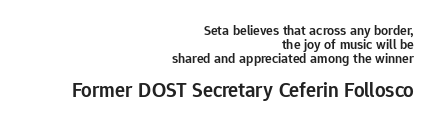
Q: Is the text bold? A: Semi-bold.
Q: Is the text italic (slanted)? A: No, it is upright.
Q: Is the text underlined? A: No.
Q: How is the paragraph aligned? A: Right-aligned.
Q: Is the spacing between letters normal or unusually wide? A: Normal.
Q: Is the spacing between lines tight, normal or loose? A: Tight.
Q: Which block of text is set in a larger size, the first (top) or the second (bottom)? A: The second (bottom) one.
